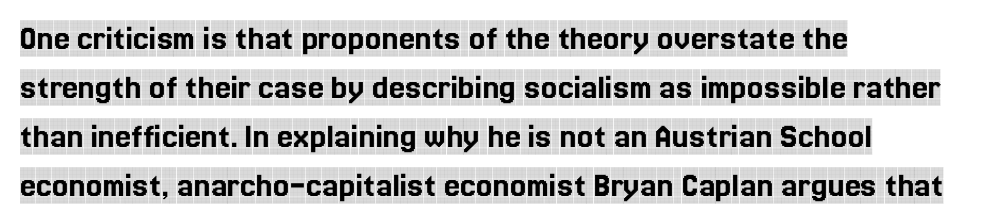
Here the glyphs are tracked normally, forming tight word shapes. These lines were composed using upright roman letters. Observe the serifs anchoring each vertical stroke in this sample. Just letters on the line, the space beneath them empty. The rag falls on the right side of this text block. Rows of type keep a routine distance in the vertical direction.
